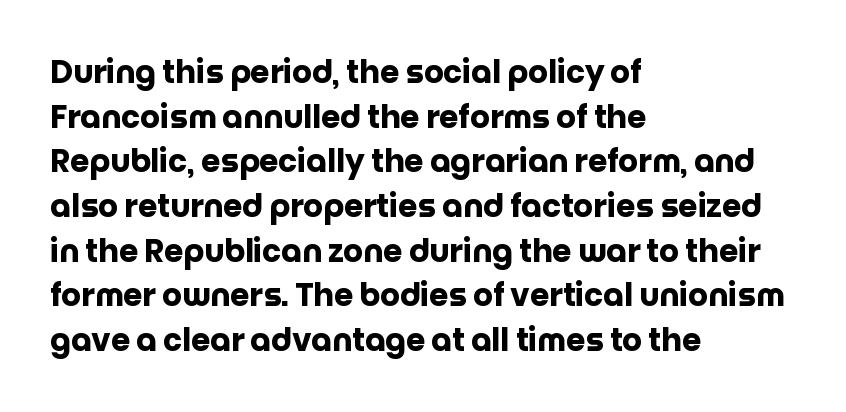
The image shows 31 px heavy sans-serif type, upright; set left-aligned, normal line spacing (1.44x), normal letter spacing, not underlined; low stroke contrast and a large x-height.
